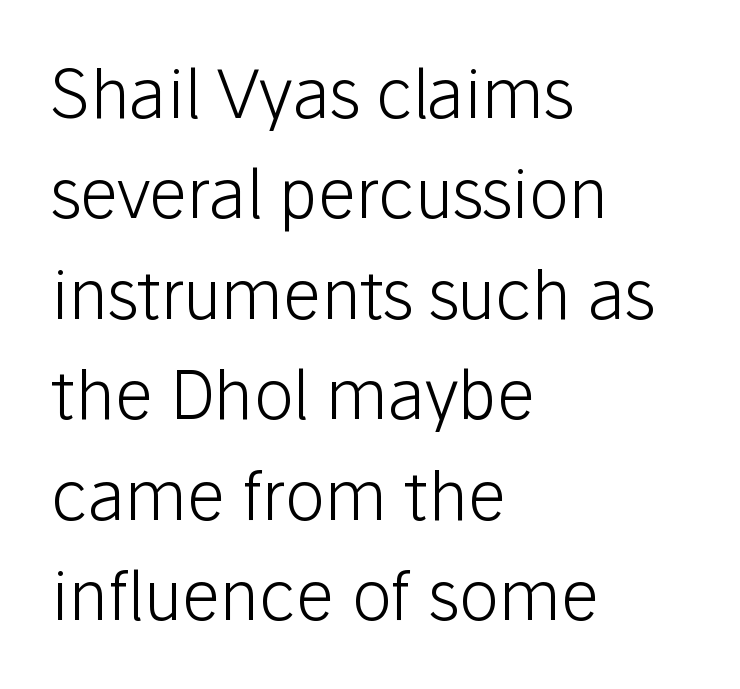
{"serif": "no", "italic": "no", "bold": "no", "weight": "light", "width": "normal", "stroke_contrast": "low", "x_height": "medium", "monospaced": "no", "underline": "no", "align": "left", "line_spacing": "normal", "line_spacing_ratio": 1.5, "letter_spacing": "normal", "letter_spacing_em": 0.0, "glyph_px": 67}
